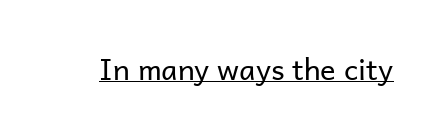
Q: Is the text bold? A: No.
Q: Is the text italic (slanted)? A: No, it is upright.
Q: Is the typeface a serif or a sans-serif typeface? A: Sans-serif.
Q: Is the text underlined? A: Yes.
Q: Is the spacing between letters normal or unusually wide? A: Normal.
Q: Width (condensed, normal, or wide)? A: Normal.
Q: Stroke contrast? A: Low.
Q: x-height? A: Medium.
Q: Monospaced? A: No.
